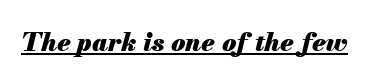
Q: Is the text bold? A: Yes.
Q: Is the text italic (slanted)? A: Yes, it leans right by about 13 degrees.
Q: Is the text underlined? A: Yes.
Q: Is the spacing between letters normal or unusually wide? A: Normal.
